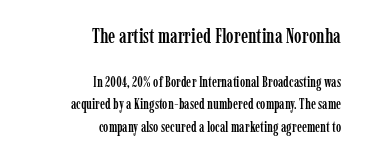
When letters stand straight like this, we call the style roman or upright. Type size steps down from the first block to the second. Caption: multi-line text, flush right, ragged left. Nothing unusual about the tracking: characters are spaced as the font intends. Underlining? Definitely not there. The rendering uses a moderate line-height, typical for paragraphs.
